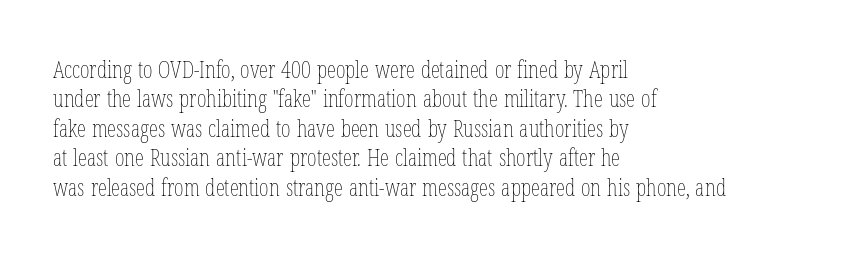
{"italic": "no", "bold": "no", "underline": "no", "align": "left", "line_spacing": "normal", "line_spacing_ratio": 1.28, "letter_spacing": "normal", "letter_spacing_em": 0.0, "glyph_px": 23}
